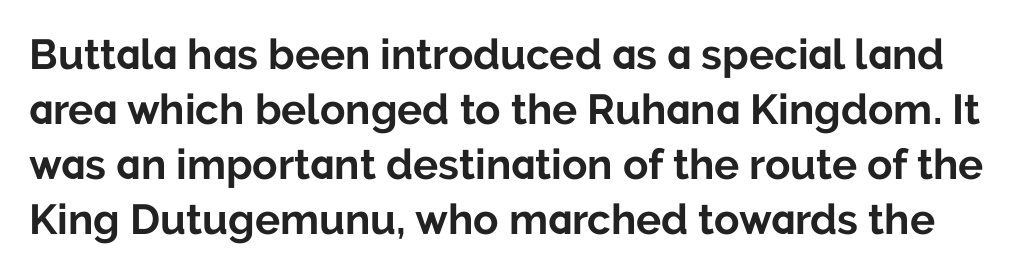
Grotesque or geometric, the face here clearly has no serifs. Baseline-to-baseline distance is the conventional proportion of letter height. Glance below the letters and you will spot only blank space. The typography opts for an upright posture over an oblique one. Here the designer chose a conventional face with non-uniform glyph widths. The rendering keeps characters at their native spacing.
